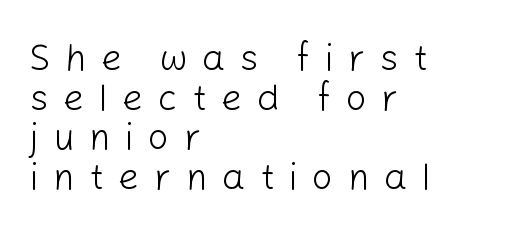
The specimen omits any rule beneath the text block's lines. The tracking reads as deliberately expanded to a designer's eye. What's the leading like? Squeezed, with rows nearly overlapping. It's the straight-up-and-down kind of type. A light-to-regular cut is what we see here. A student would call this left alignment; a typographer would say flush left, rag right.
